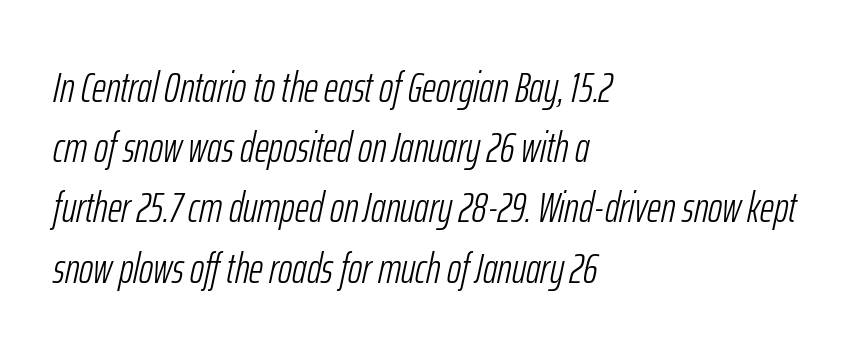
You could call the tracking neutral — neither tight nor loose. The letters are slanted; this is an italic face. Character widths vary here, with narrow letters taking less room than wide ones. The zone under the glyphs is completely vacant. The rows are spaced the way most documents space them. Stem width sits at or under what a default text font uses.
